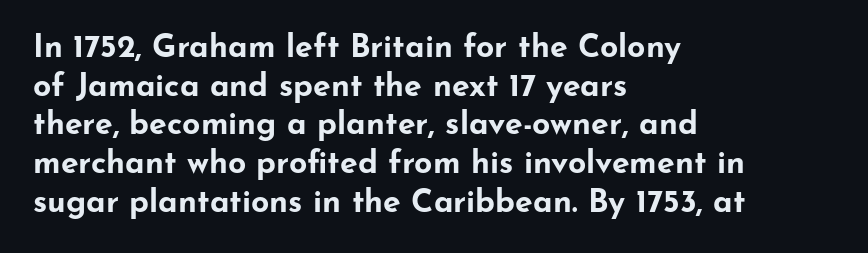
{"serif": "no", "italic": "no", "bold": "yes", "weight": "bold", "width": "wide", "stroke_contrast": "low", "x_height": "small", "monospaced": "no", "underline": "no", "align": "left", "line_spacing_ratio": 1.21, "letter_spacing": "normal", "letter_spacing_em": 0.0, "glyph_px": 32}
